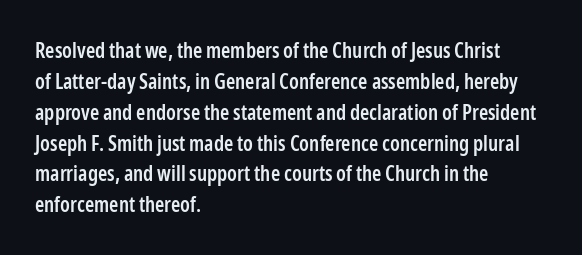
{"italic": "no", "bold": "semi", "underline": "no", "align": "left", "line_spacing": "normal", "line_spacing_ratio": 1.47, "letter_spacing": "normal", "letter_spacing_em": 0.0, "glyph_px": 21}
